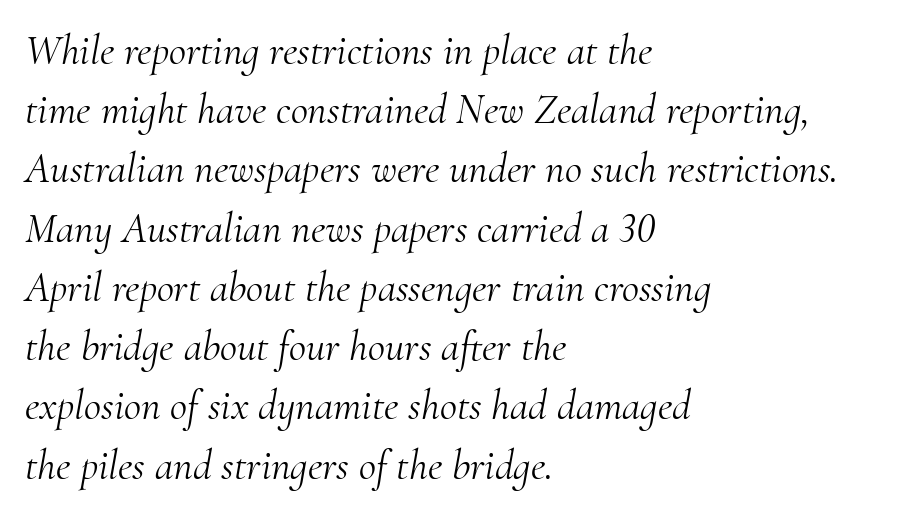
The specimen omits any rule beneath the text block's lines. Each letter's strokes conclude with small projecting serifs. These lines sit exactly where default settings would place them. All the whitespace from short lines collects on the right. The letters advance in unequal steps, a hallmark of proportional type. The typeface has the unassuming heft of standard copy or less.
